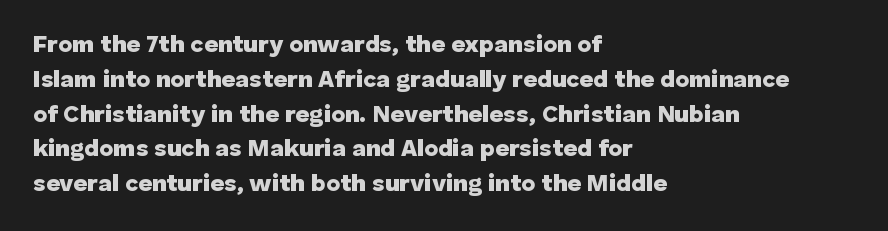
The image shows 24 px bold type, upright; set left-aligned, normal line spacing (1.45x), normal letter spacing, not underlined.
